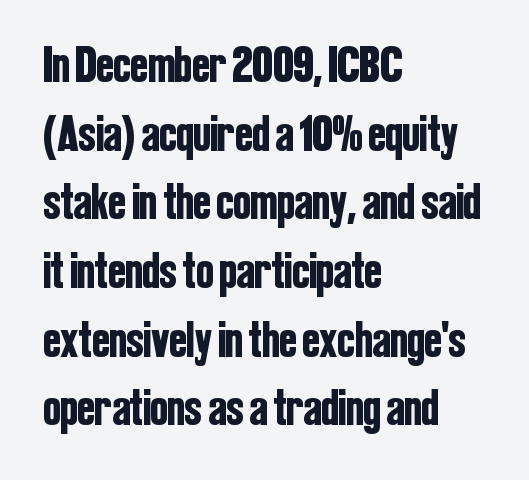
Q: Is the text italic (slanted)? A: No, it is upright.
Q: Is the typeface a serif or a sans-serif typeface? A: Sans-serif.
Q: Is the text underlined? A: No.
Q: How is the paragraph aligned? A: Left-aligned.
Q: Is the spacing between letters normal or unusually wide? A: Normal.
Q: Is the spacing between lines tight, normal or loose? A: Normal.
Q: Width (condensed, normal, or wide)? A: Condensed.
Q: Stroke contrast? A: Low.
Q: x-height? A: Medium.
Q: Monospaced? A: No.
